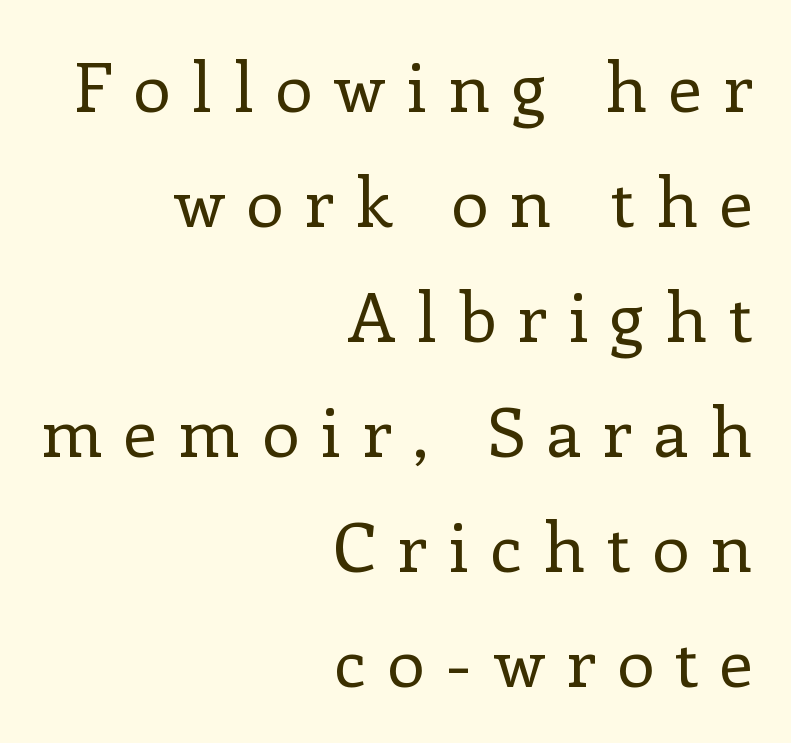
What kind of face is this? One with serifs. No chunkiness to these letters — they're not bold. Tracking here is generous; glyphs stand well apart from one another. Glance below the letters and you will spot only blank space. Notice how the stems are strictly vertical — no italics here.
